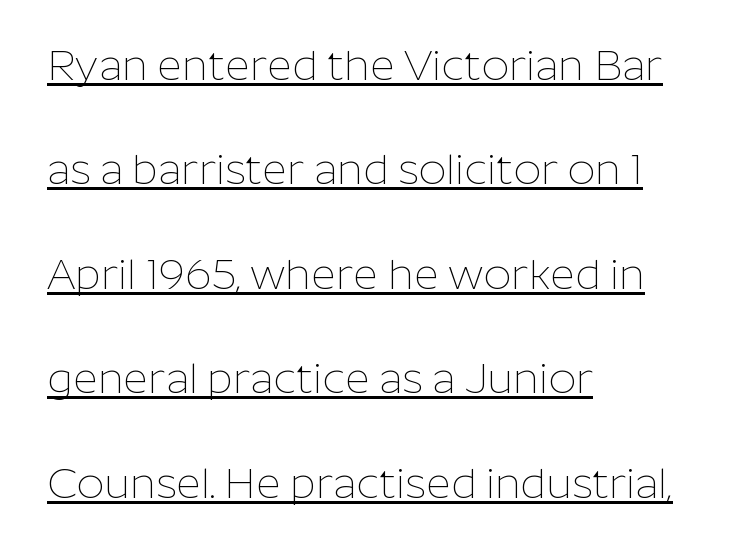
The vertical gap from one line to the next is large. In terms of letterspacing, this is plain default setting. Quick note: not italic, upright. A typesetter would call this proportional, since set widths differ per character. A baseline rule has been typeset under these characters.
